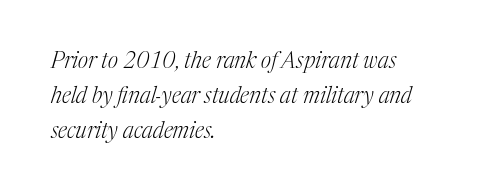
Heaviness? Minimal to ordinary, like unemphasized prose. Notice how the passage keeps a crisp vertical edge on the left only. The strip under each line holds only bare page. The font's italic variant was chosen for this text. Characters follow at the spacing the type designer built in.
